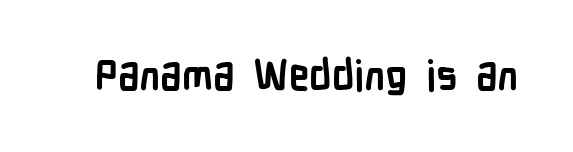
A full-strength bold gives these letters their thick strokes. Here the glyphs are tracked normally, forming tight word shapes. No feet cap the strokes, marking this as sans-serif type. It's the straight-up-and-down kind of type.
